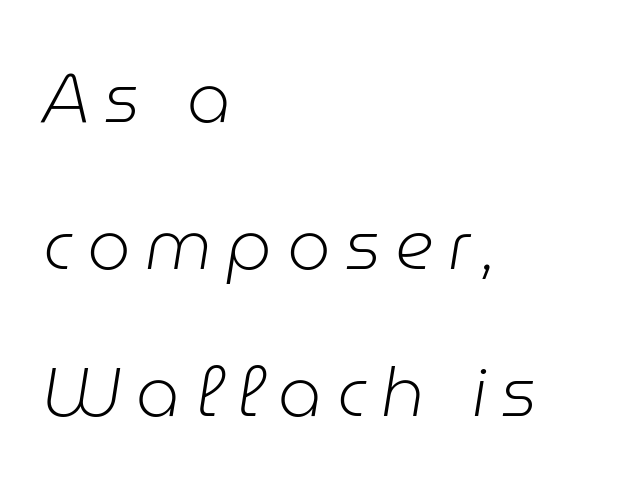
{"italic": "yes", "lean": "right", "slant_degrees": 9, "bold": "no", "weight": "light", "width": "normal", "stroke_contrast": "low", "x_height": "medium", "monospaced": "no", "underline": "no", "align": "left", "line_spacing": "loose", "line_spacing_ratio": 2.13, "letter_spacing": "wide", "letter_spacing_em": 0.21, "glyph_px": 69}
